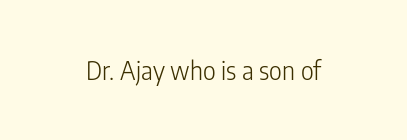
{"italic": "no", "bold": "no", "underline": "no", "letter_spacing": "normal", "letter_spacing_em": 0.0, "glyph_px": 25}
